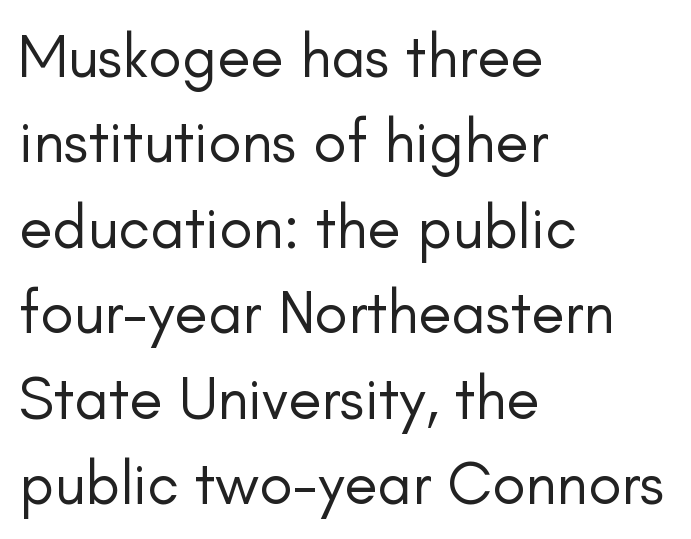
The rendering uses a moderate line-height, typical for paragraphs. Every row of glyphs begins at an identical x-position on the left. Glance below the letters and you will spot only blank space. Vertical stems look standard width or narrower in stroke. Tall strokes in this sample are plumb rather than angled. The letters advance in unequal steps, a hallmark of proportional type.
